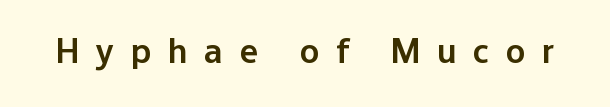
Weight check: semibold — heavier than regular, not quite bold. The type sits square on the baseline with zero lean. Character widths vary here, with narrow letters taking less room than wide ones. The line texture is sparse and dotted thanks to wide tracking. Anything drawn beneath the words? Only blank space. In terms of letterform style, serifs are entirely absent.
